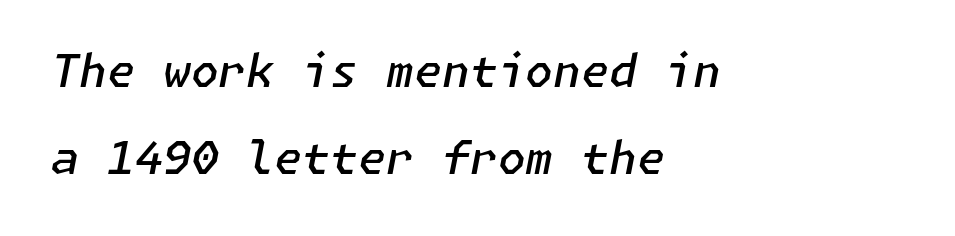
The image shows 45 px semibold type, italic (leaning right); set left-aligned, loose line spacing (1.94x), normal letter spacing, not underlined; low stroke contrast and a medium x-height.
